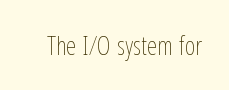
Q: Is the text bold? A: No.
Q: Is the text italic (slanted)? A: No, it is upright.
Q: Is the text underlined? A: No.
Q: Is the spacing between letters normal or unusually wide? A: Normal.
